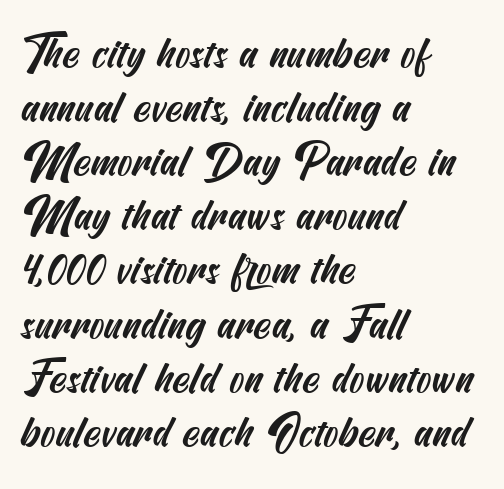
The image shows 44 px condensed sans-serif type; set left-aligned, line spacing 1.23x, normal letter spacing, not underlined; medium stroke contrast and a small x-height.
